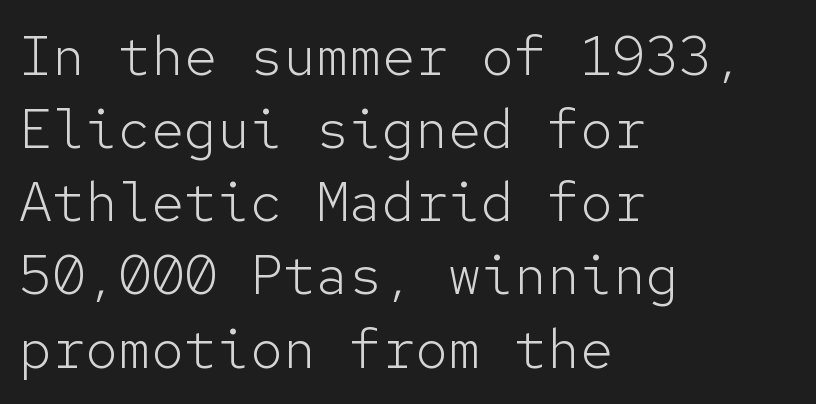
Q: Is the text bold? A: No.
Q: Is the text italic (slanted)? A: No, it is upright.
Q: Is the typeface a serif or a sans-serif typeface? A: Sans-serif.
Q: Is the text underlined? A: No.
Q: How is the paragraph aligned? A: Left-aligned.
Q: Is the spacing between letters normal or unusually wide? A: Normal.
Q: Is the spacing between lines tight, normal or loose? A: Normal.
Q: Width (condensed, normal, or wide)? A: Normal.
Q: Stroke contrast? A: Low.
Q: x-height? A: Medium.
Q: Monospaced? A: Yes.
